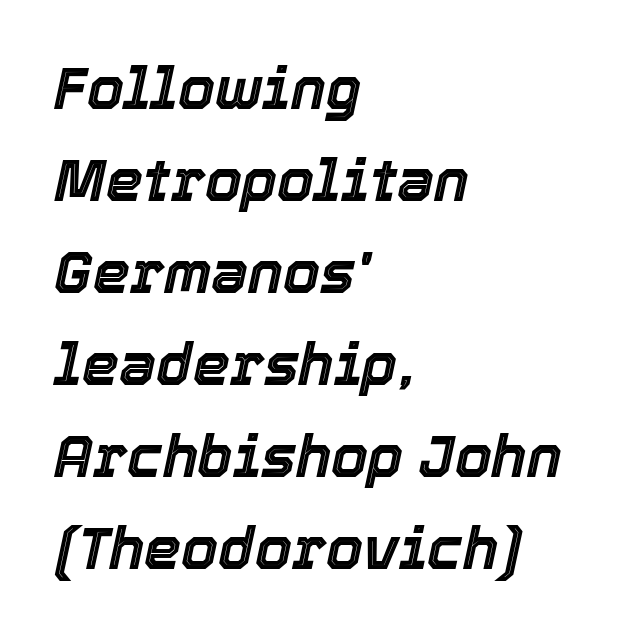
Q: Is the text italic (slanted)? A: Yes, it leans right by about 12 degrees.
Q: Is the text underlined? A: No.
Q: How is the paragraph aligned? A: Left-aligned.
Q: Is the spacing between letters normal or unusually wide? A: Normal.
Q: Is the spacing between lines tight, normal or loose? A: Normal.
Q: Width (condensed, normal, or wide)? A: Normal.
Q: x-height? A: Medium.
Q: Monospaced? A: No.
